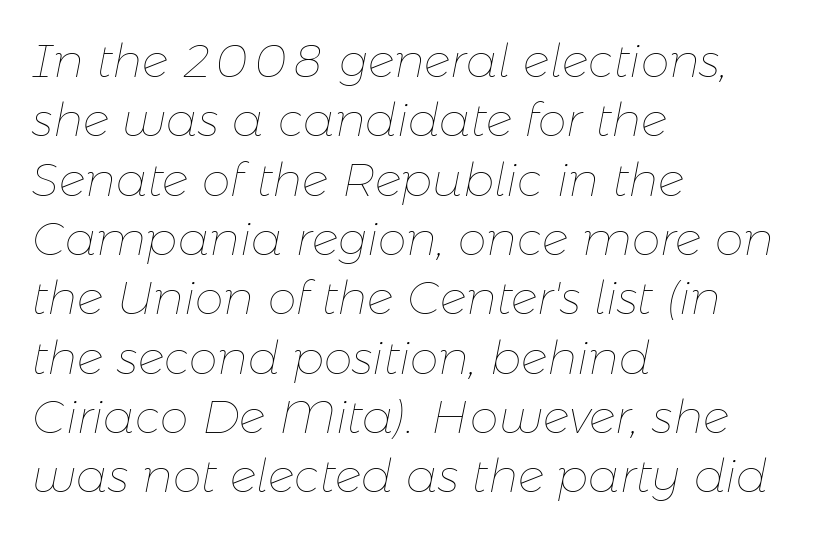
Q: Is the text bold? A: No.
Q: Is the text italic (slanted)? A: Yes, it leans right by about 11 degrees.
Q: Is the text underlined? A: No.
Q: How is the paragraph aligned? A: Left-aligned.
Q: Is the spacing between letters normal or unusually wide? A: Normal.
Q: Is the spacing between lines tight, normal or loose? A: Normal.
Q: Width (condensed, normal, or wide)? A: Normal.
Q: Stroke contrast? A: Low.
Q: x-height? A: Medium.
Q: Monospaced? A: No.
